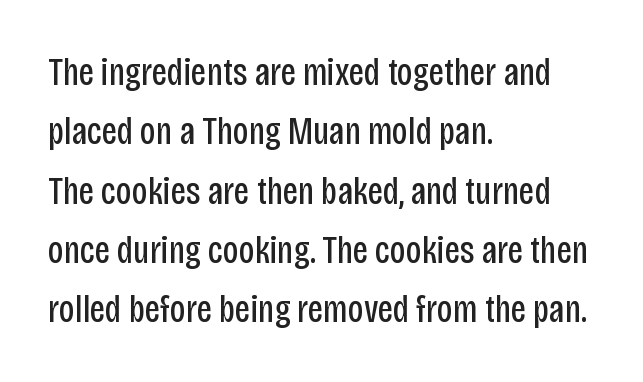
Q: Is the text bold? A: No.
Q: Is the text italic (slanted)? A: No, it is upright.
Q: Is the typeface a serif or a sans-serif typeface? A: Sans-serif.
Q: Is the text underlined? A: No.
Q: How is the paragraph aligned? A: Left-aligned.
Q: Is the spacing between letters normal or unusually wide? A: Normal.
Q: Is the spacing between lines tight, normal or loose? A: Normal.
Q: Width (condensed, normal, or wide)? A: Condensed.
Q: Stroke contrast? A: Low.
Q: x-height? A: Large.
Q: Monospaced? A: No.
